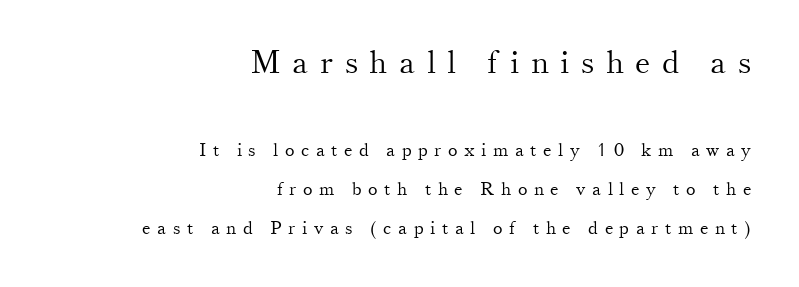
The image shows 32 px light serif type, upright; set right-aligned, loose line spacing (2.15x), unusually wide letter spacing (+0.36 em), not underlined; the first (top) block is 1.78x larger; medium stroke contrast and a small x-height.
